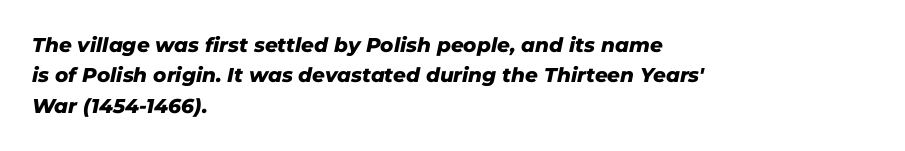
{"italic": "yes", "lean": "right", "slant_degrees": 11, "bold": "yes", "underline": "no", "align": "left", "line_spacing": "normal", "line_spacing_ratio": 1.52, "letter_spacing": "normal", "letter_spacing_em": 0.0, "glyph_px": 20}
